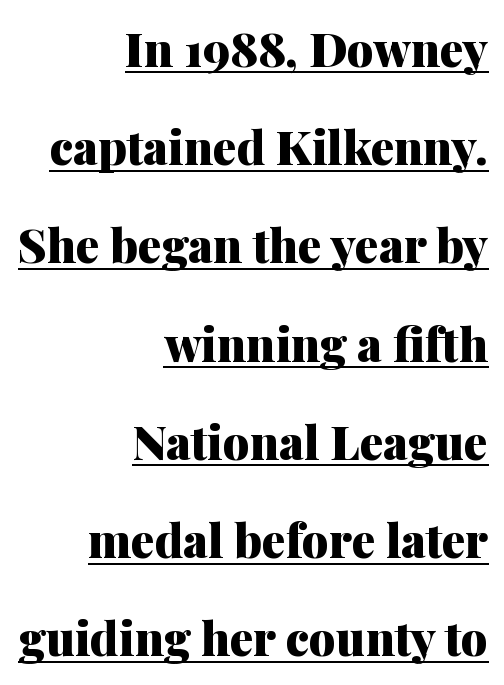
{"serif": "yes", "italic": "no", "bold": "yes", "weight": "heavy", "width": "normal", "stroke_contrast": "medium", "x_height": "medium", "monospaced": "no", "underline": "yes", "align": "right", "line_spacing": "loose", "line_spacing_ratio": 2.09, "letter_spacing": "normal", "letter_spacing_em": 0.0, "glyph_px": 47}
